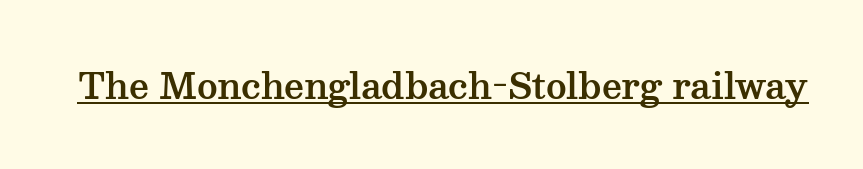
The image shows 35 px wide serif type, upright; set normal letter spacing, underlined; medium stroke contrast and a medium x-height.
